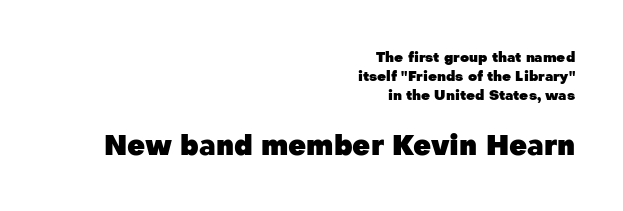
{"serif": "no", "italic": "no", "bold": "yes", "weight": "heavy", "width": "normal", "stroke_contrast": "low", "x_height": "medium", "monospaced": "no", "underline": "no", "align": "right", "line_spacing": "normal", "line_spacing_ratio": 1.36, "letter_spacing": "normal", "letter_spacing_em": 0.0, "larger_block": "second", "size_ratio": 2.0, "glyph_px": 28}
